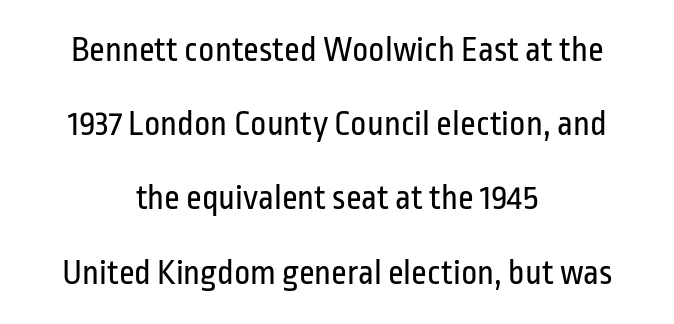
Q: Is the text bold? A: No.
Q: Is the text italic (slanted)? A: No, it is upright.
Q: Is the typeface a serif or a sans-serif typeface? A: Sans-serif.
Q: Is the text underlined? A: No.
Q: How is the paragraph aligned? A: Centered.
Q: Is the spacing between letters normal or unusually wide? A: Normal.
Q: Is the spacing between lines tight, normal or loose? A: Loose.
Q: Width (condensed, normal, or wide)? A: Condensed.
Q: Stroke contrast? A: Low.
Q: x-height? A: Medium.
Q: Monospaced? A: No.
